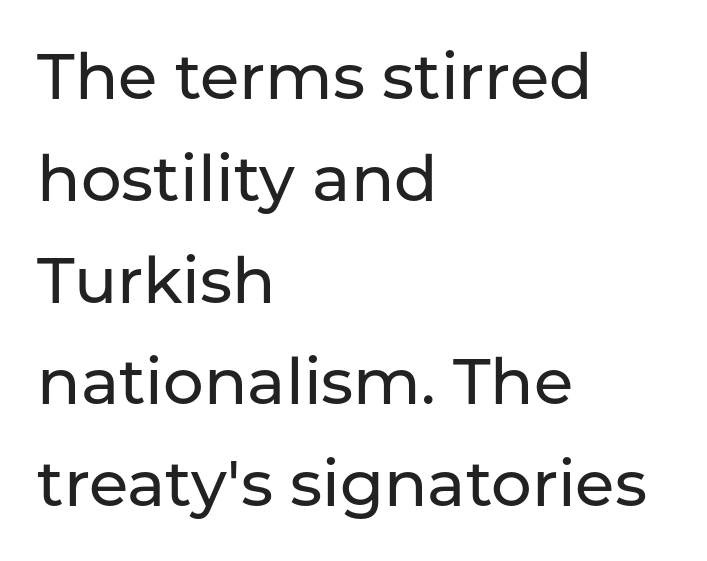
{"serif": "no", "italic": "no", "width": "normal", "stroke_contrast": "low", "x_height": "medium", "monospaced": "no", "underline": "no", "align": "left", "line_spacing": "normal", "line_spacing_ratio": 1.59, "letter_spacing": "normal", "letter_spacing_em": 0.0, "glyph_px": 64}
